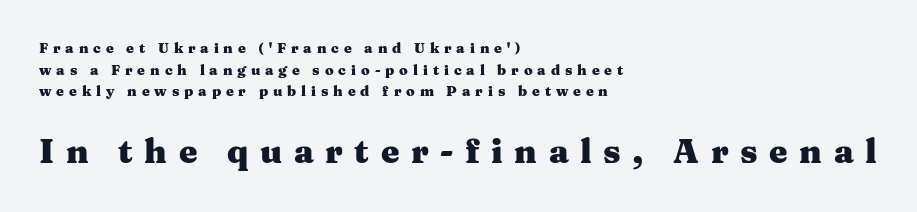
Varying glyph widths throughout — classic text-font behaviour. Caption: upper text group reduced, lower text group enlarged. Serif or sans? Serif — the stroke terminals have little feet. The gap between lines stays unmarked. This sample uses expanded letter spacing, leaving extra air between glyphs. These lines were composed using upright roman letters.
